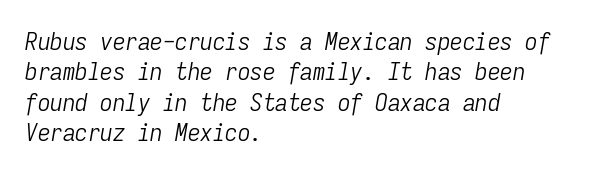
Q: Is the text bold? A: No.
Q: Is the text italic (slanted)? A: Yes, it leans right by about 9 degrees.
Q: Is the text underlined? A: No.
Q: How is the paragraph aligned? A: Left-aligned.
Q: Is the spacing between letters normal or unusually wide? A: Normal.
